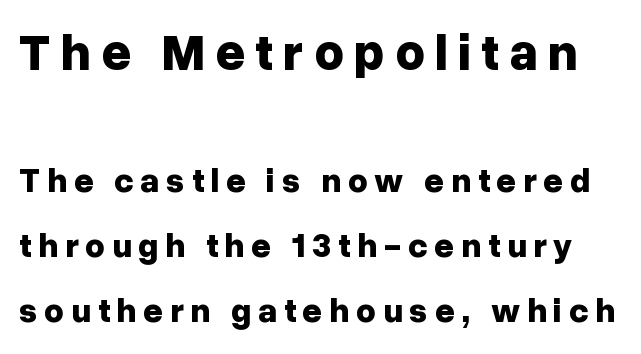
Q: Is the text bold? A: Yes.
Q: Is the text italic (slanted)? A: No, it is upright.
Q: Is the typeface a serif or a sans-serif typeface? A: Sans-serif.
Q: Is the text underlined? A: No.
Q: Is the spacing between letters normal or unusually wide? A: Unusually wide.
Q: Is the spacing between lines tight, normal or loose? A: Loose.
Q: Which block of text is set in a larger size, the first (top) or the second (bottom)? A: The first (top) one.
Q: Width (condensed, normal, or wide)? A: Normal.
Q: Stroke contrast? A: Low.
Q: x-height? A: Medium.
Q: Monospaced? A: No.
